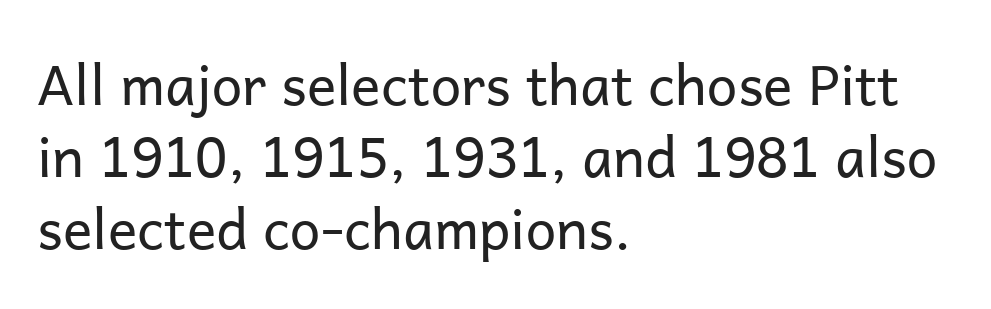
Q: Is the text bold? A: No.
Q: Is the text italic (slanted)? A: No, it is upright.
Q: Is the typeface a serif or a sans-serif typeface? A: Sans-serif.
Q: Is the text underlined? A: No.
Q: How is the paragraph aligned? A: Left-aligned.
Q: Is the spacing between letters normal or unusually wide? A: Normal.
Q: Is the spacing between lines tight, normal or loose? A: Normal.
Q: Width (condensed, normal, or wide)? A: Normal.
Q: Stroke contrast? A: Low.
Q: x-height? A: Medium.
Q: Monospaced? A: No.
